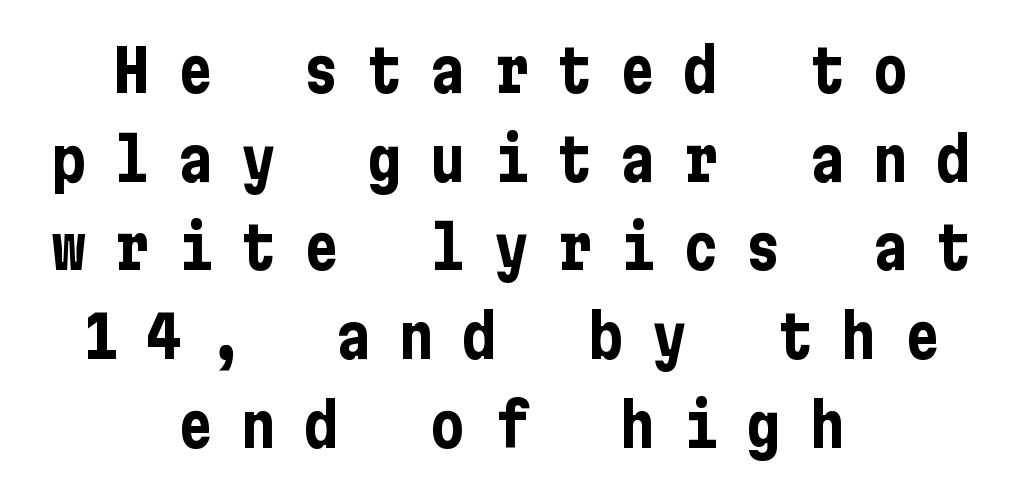
{"serif": "no", "italic": "no", "bold": "yes", "weight": "bold", "width": "condensed", "stroke_contrast": "low", "x_height": "medium", "underline": "no", "align": "center", "line_spacing": "normal", "line_spacing_ratio": 1.53, "letter_spacing": "wide", "letter_spacing_em": 0.49, "glyph_px": 58}
